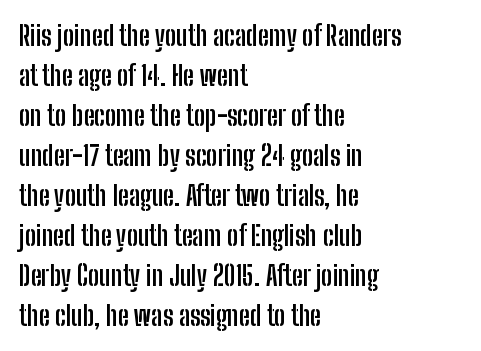
The image shows 27 px bold type, upright; set left-aligned, normal line spacing (1.48x), normal letter spacing, not underlined.
